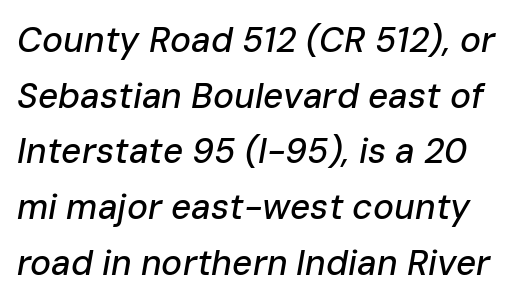
Q: Is the text italic (slanted)? A: Yes, it leans right by about 10 degrees.
Q: Is the text underlined? A: No.
Q: Is the spacing between letters normal or unusually wide? A: Normal.
Q: Is the spacing between lines tight, normal or loose? A: Normal.
Q: Width (condensed, normal, or wide)? A: Normal.
Q: Stroke contrast? A: Low.
Q: x-height? A: Medium.
Q: Monospaced? A: No.
